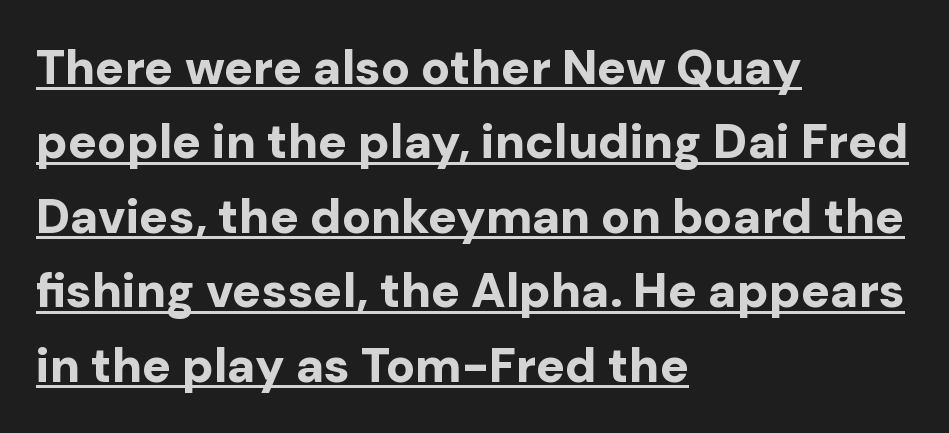
{"serif": "no", "italic": "no", "bold": "yes", "weight": "bold", "width": "normal", "stroke_contrast": "low", "x_height": "medium", "monospaced": "no", "underline": "yes", "align": "left", "line_spacing": "normal", "line_spacing_ratio": 1.55, "letter_spacing": "normal", "letter_spacing_em": 0.0, "glyph_px": 48}
